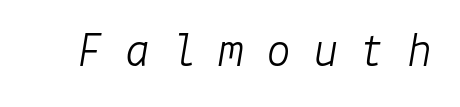
The image shows 50 px light type, italic (leaning right); set unusually wide letter spacing (+0.44 em), not underlined; low stroke contrast and a medium x-height.
